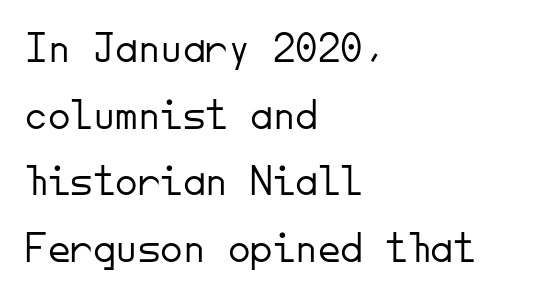
The image shows 45 px light sans-serif type, upright, monospaced; set left-aligned, normal line spacing (1.48x), normal letter spacing, not underlined; low stroke contrast and a small x-height.
